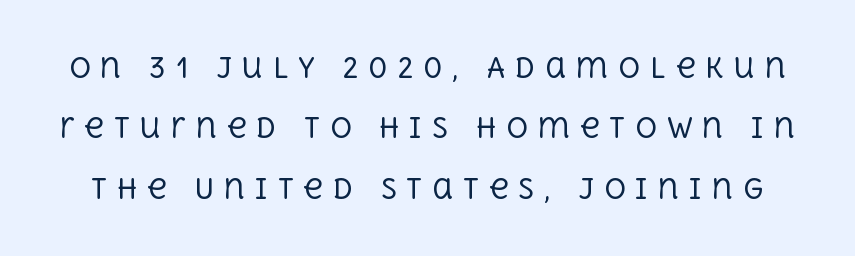
Just letters on the line, the space beneath them empty. The gaps between neighbouring characters are conspicuously large. The typesetting does not lean heavy: it is not bold. Italic? Not at all — the glyphs are vertical. Students, observe: this is what heavily led, spacious text looks like.
